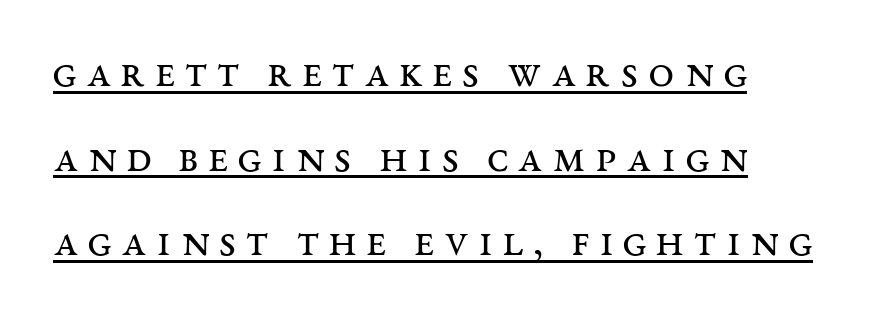
The image shows 46 px regular-weight, wide serif type, upright; set left-aligned, line spacing 1.84x, unusually wide letter spacing (+0.21 em), underlined; medium stroke contrast and a large x-height.
